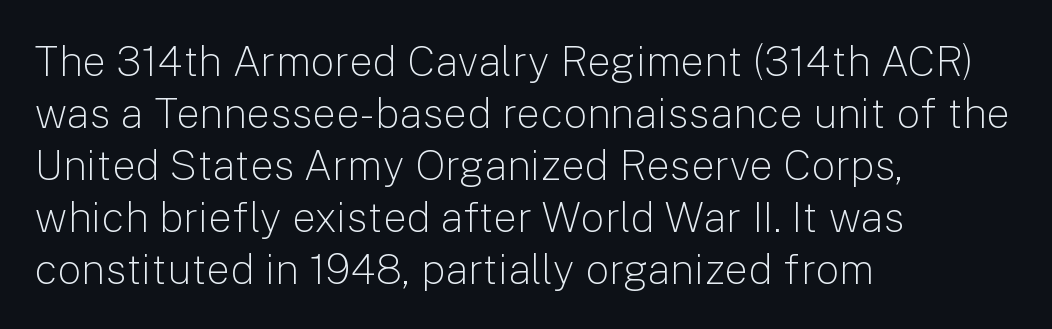
The string is rendered with underlining switched off. The letters advance in unequal steps, a hallmark of proportional type. The font family rendered here belongs to the sans-serif group. Standard letterfit; no display-style spreading of the glyphs. The letterforms sit at book weight or below.
